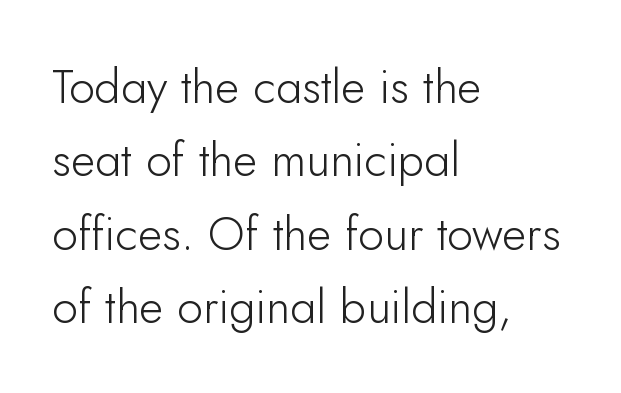
{"serif": "no", "italic": "no", "bold": "no", "weight": "light", "width": "normal", "stroke_contrast": "low", "x_height": "small", "monospaced": "no", "underline": "no", "align": "left", "line_spacing": "normal", "line_spacing_ratio": 1.56, "letter_spacing": "normal", "letter_spacing_em": 0.0, "glyph_px": 47}
